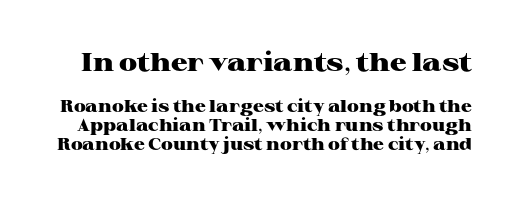
Q: Is the text bold? A: Yes.
Q: Is the text italic (slanted)? A: No, it is upright.
Q: Is the text underlined? A: No.
Q: Is the spacing between letters normal or unusually wide? A: Normal.
Q: Is the spacing between lines tight, normal or loose? A: Tight.
Q: Which block of text is set in a larger size, the first (top) or the second (bottom)? A: The first (top) one.
